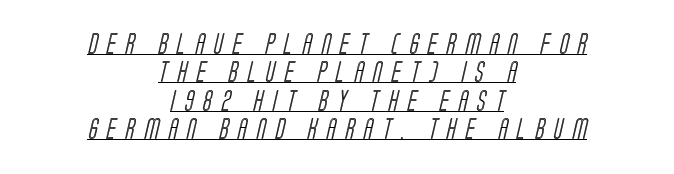
The horizontal fit of the characters is loose and conspicuously gappy. Horizontal alignment here is central, giving a formal, balanced look. Has an underline been added? It has. The line-height multiplier appears to be the usual default.
